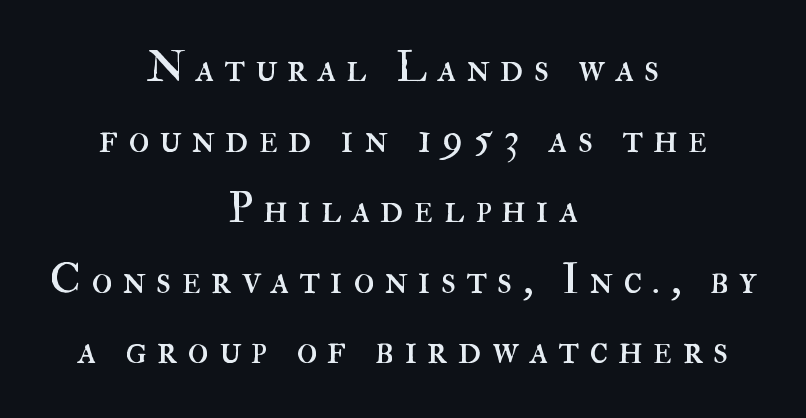
Q: Is the text bold? A: No.
Q: Is the text italic (slanted)? A: No, it is upright.
Q: Is the text underlined? A: No.
Q: How is the paragraph aligned? A: Centered.
Q: Is the spacing between letters normal or unusually wide? A: Unusually wide.
Q: Is the spacing between lines tight, normal or loose? A: Normal.
Q: Width (condensed, normal, or wide)? A: Normal.
Q: Stroke contrast? A: High.
Q: x-height? A: Small.
Q: Monospaced? A: No.
